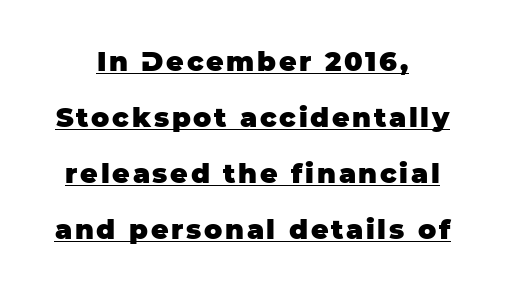
In CSS terms this would be text-align: center. Compared with typical paragraphs, the rows here are farther apart. Vertical strokes here are truly vertical. Strong, thick strokes mark this as bold type. This sample carries an underscore along the baseline area.
